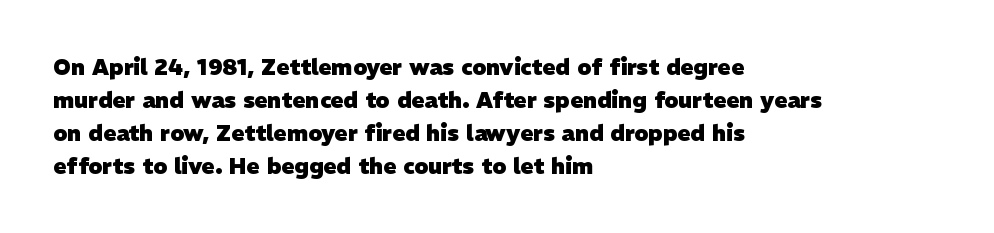
The words here are not underlined. The gaps between neighbouring characters are ordinary and unremarkable. The strokes are fattened all the way to bold. Summary of vertical rhythm: regular, with standard interline spacing. The paragraph has a hard left edge and a soft right edge.
